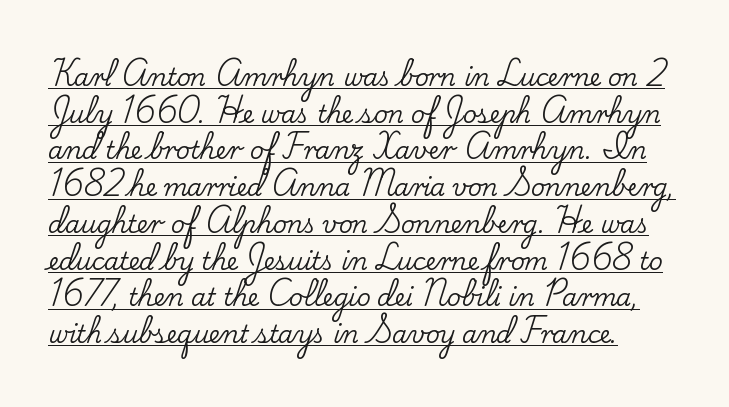
The image shows 24 px text type; set normal line spacing (1.53x), normal letter spacing, underlined.
